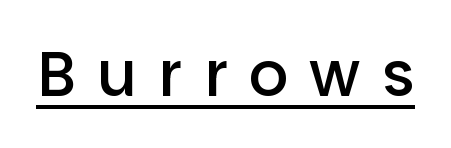
The image shows 62 px semibold sans-serif type, upright; set unusually wide letter spacing (+0.34 em), underlined; low stroke contrast and a large x-height.
